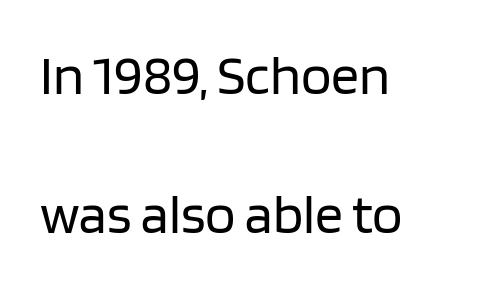
{"serif": "no", "italic": "no", "bold": "no", "weight": "regular", "width": "normal", "stroke_contrast": "low", "x_height": "large", "monospaced": "no", "underline": "no", "align": "left", "line_spacing": "loose", "line_spacing_ratio": 2.49, "letter_spacing": "normal", "letter_spacing_em": 0.0, "glyph_px": 56}
